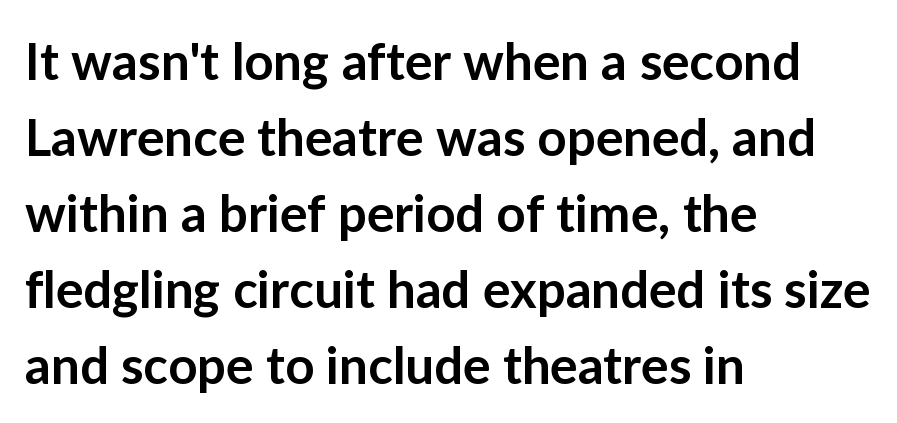
Q: Is the text bold? A: Semi-bold.
Q: Is the text italic (slanted)? A: No, it is upright.
Q: Is the typeface a serif or a sans-serif typeface? A: Sans-serif.
Q: Is the text underlined? A: No.
Q: How is the paragraph aligned? A: Left-aligned.
Q: Is the spacing between letters normal or unusually wide? A: Normal.
Q: Is the spacing between lines tight, normal or loose? A: Normal.
Q: Width (condensed, normal, or wide)? A: Normal.
Q: Stroke contrast? A: Low.
Q: x-height? A: Medium.
Q: Monospaced? A: No.
